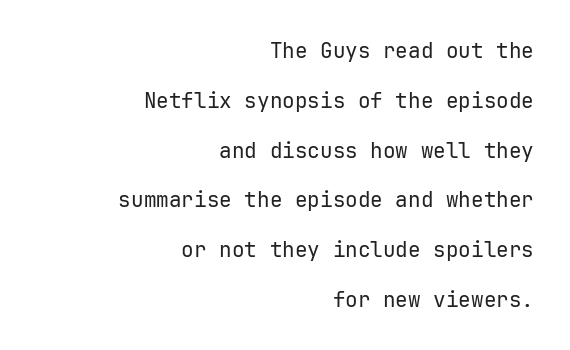
{"italic": "no", "bold": "no", "underline": "no", "align": "right", "line_spacing": "loose", "line_spacing_ratio": 2.37, "letter_spacing": "normal", "letter_spacing_em": 0.0, "glyph_px": 21}
